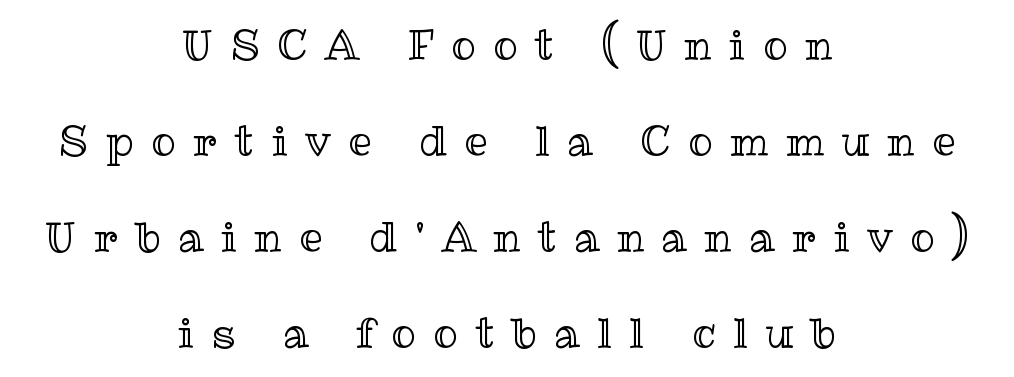
The image shows 41 px text type, upright; set centered, loose line spacing (2.34x), unusually wide letter spacing (+0.43 em), not underlined; a medium x-height.
